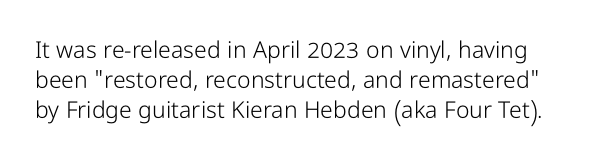
Q: Is the text bold? A: No.
Q: Is the text italic (slanted)? A: No, it is upright.
Q: Is the text underlined? A: No.
Q: Is the spacing between letters normal or unusually wide? A: Normal.
Q: Is the spacing between lines tight, normal or loose? A: Normal.
